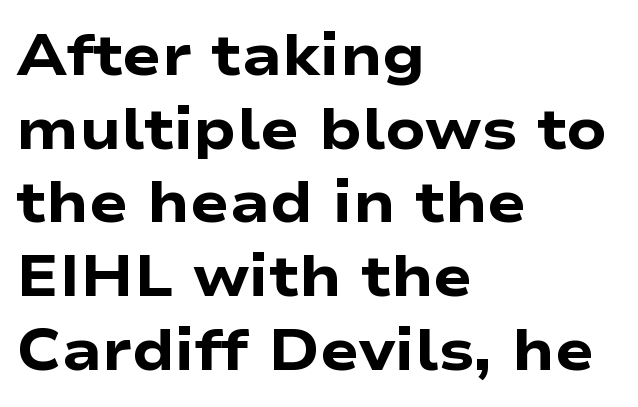
Q: Is the text bold? A: Yes.
Q: Is the text italic (slanted)? A: No, it is upright.
Q: Is the typeface a serif or a sans-serif typeface? A: Sans-serif.
Q: Is the text underlined? A: No.
Q: How is the paragraph aligned? A: Left-aligned.
Q: Is the spacing between letters normal or unusually wide? A: Normal.
Q: Is the spacing between lines tight, normal or loose? A: Normal.
Q: Width (condensed, normal, or wide)? A: Wide.
Q: Stroke contrast? A: Low.
Q: x-height? A: Medium.
Q: Monospaced? A: No.
